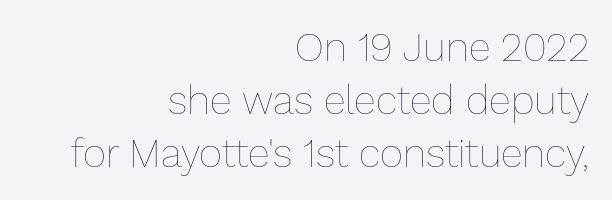
Stems here are at most as thick as an everyday book face. The letters sit at their default tracking, neither squeezed nor spread. Nope, not italic — everything's standing straight. The line-height multiplier appears to be the usual default.
